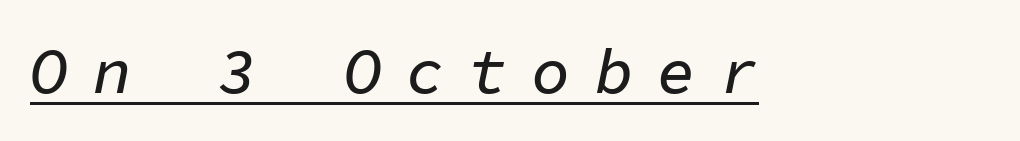
Q: Is the text italic (slanted)? A: Yes, it leans right by about 11 degrees.
Q: Is the text underlined? A: Yes.
Q: Is the spacing between letters normal or unusually wide? A: Unusually wide.
Q: Width (condensed, normal, or wide)? A: Normal.
Q: Stroke contrast? A: Low.
Q: x-height? A: Medium.
Q: Monospaced? A: Yes.
